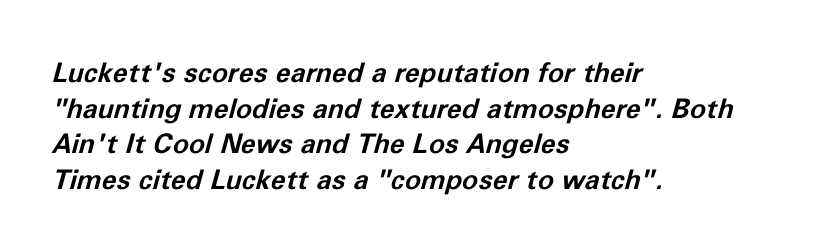
The zone under the glyphs is completely vacant. If you drew a ruler down the left edge, every line would touch it. You can tell it's italic because the verticals aren't actually vertical. The characters look thick and weighty, a clear bold. Regular leading.
